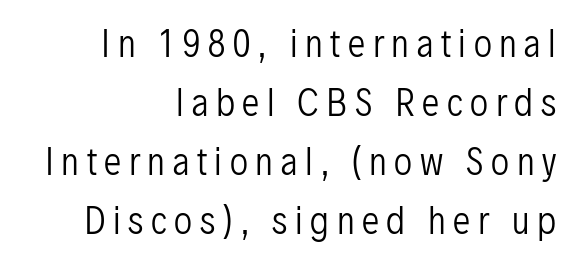
The image shows 35 px regular-weight, condensed sans-serif type, upright; set right-aligned, normal line spacing (1.69x), unusually wide letter spacing (+0.22 em), not underlined; low stroke contrast and a medium x-height.
